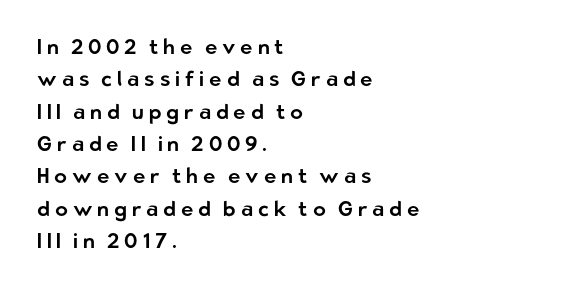
The image shows 21 px text type, upright; set left-aligned, normal line spacing (1.54x), unusually wide letter spacing (+0.23 em), not underlined.
